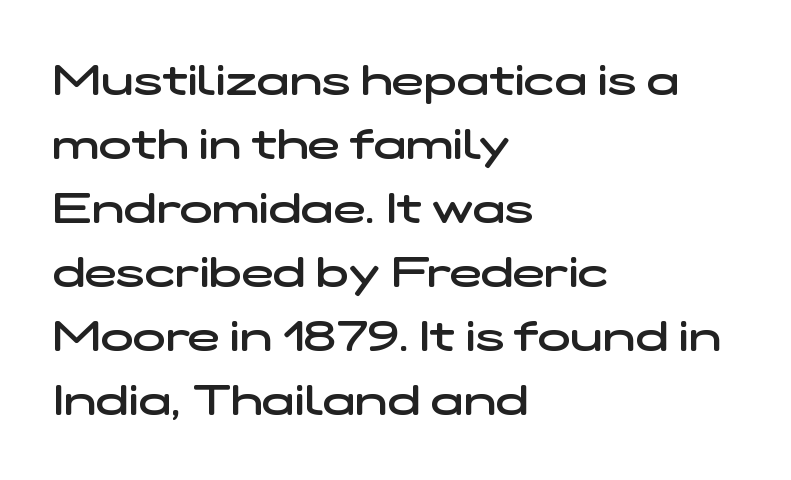
The image shows 43 px semibold, wide sans-serif type; set left-aligned, normal line spacing (1.49x), normal letter spacing, not underlined; low stroke contrast and a medium x-height.
